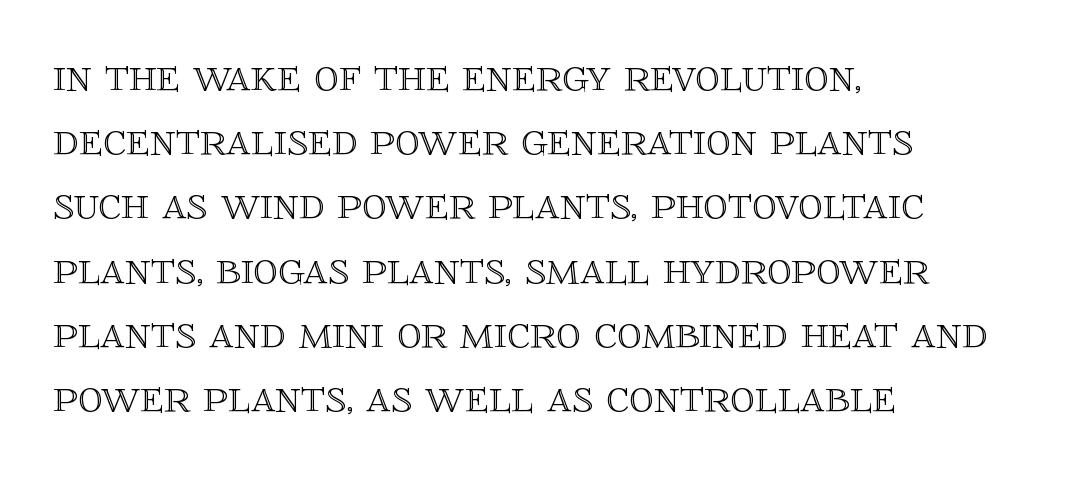
Q: Is the text italic (slanted)? A: No, it is upright.
Q: Is the text underlined? A: No.
Q: How is the paragraph aligned? A: Left-aligned.
Q: Is the spacing between letters normal or unusually wide? A: Normal.
Q: Is the spacing between lines tight, normal or loose? A: Normal.
Q: Width (condensed, normal, or wide)? A: Normal.
Q: x-height? A: Large.
Q: Monospaced? A: No.
